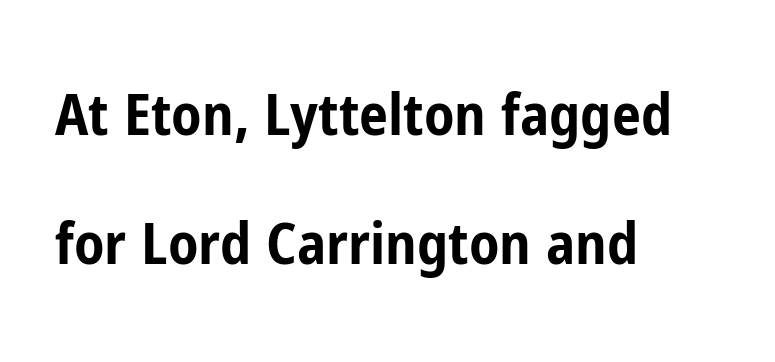
Q: Is the text bold? A: Yes.
Q: Is the text italic (slanted)? A: No, it is upright.
Q: Is the typeface a serif or a sans-serif typeface? A: Sans-serif.
Q: Is the text underlined? A: No.
Q: How is the paragraph aligned? A: Left-aligned.
Q: Is the spacing between letters normal or unusually wide? A: Normal.
Q: Is the spacing between lines tight, normal or loose? A: Loose.
Q: Width (condensed, normal, or wide)? A: Condensed.
Q: Stroke contrast? A: Low.
Q: x-height? A: Medium.
Q: Monospaced? A: No.
